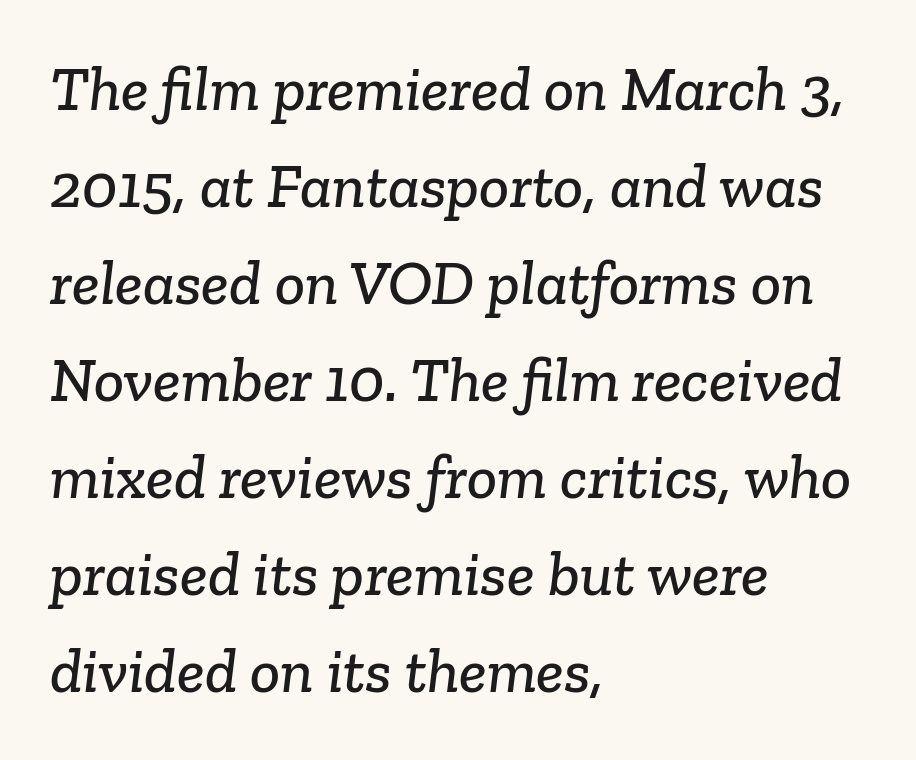
{"serif": "yes", "width": "normal", "stroke_contrast": "low", "x_height": "medium", "monospaced": "no", "underline": "no", "align": "left", "line_spacing": "normal", "line_spacing_ratio": 1.54, "letter_spacing": "normal", "letter_spacing_em": 0.0, "glyph_px": 63}
